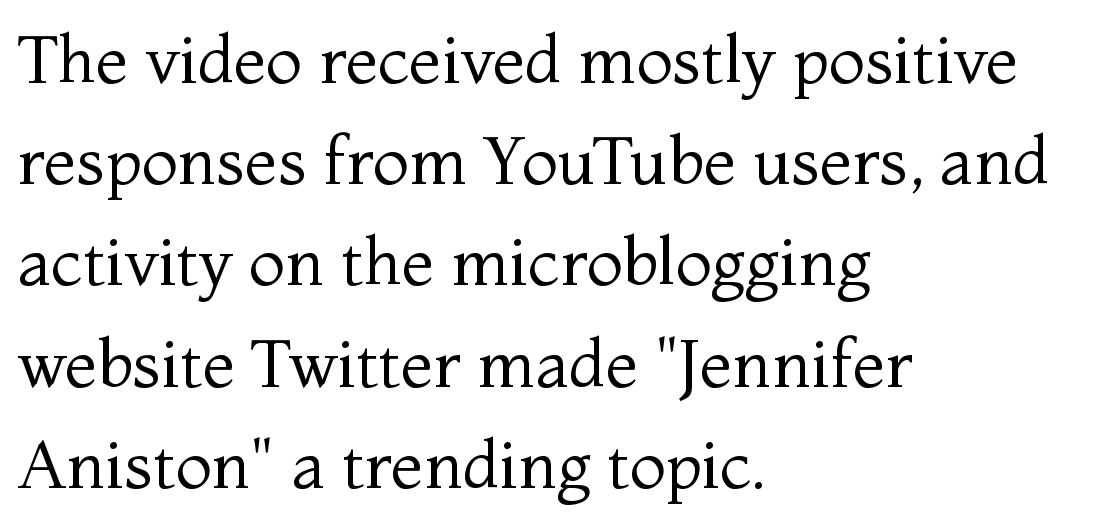
The image shows 67 px regular-weight serif type, upright; set left-aligned, normal line spacing (1.51x), normal letter spacing, not underlined; medium stroke contrast and a medium x-height.
